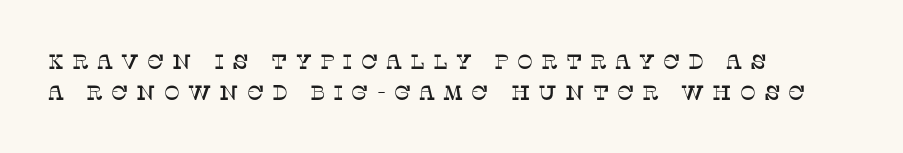
These lines are set flush left with a ragged right edge. Glyph-to-glyph distance is far greater than everyday printed text. The block of text has a typical density, with ordinary space between rows. The string is rendered with underlining switched off.
